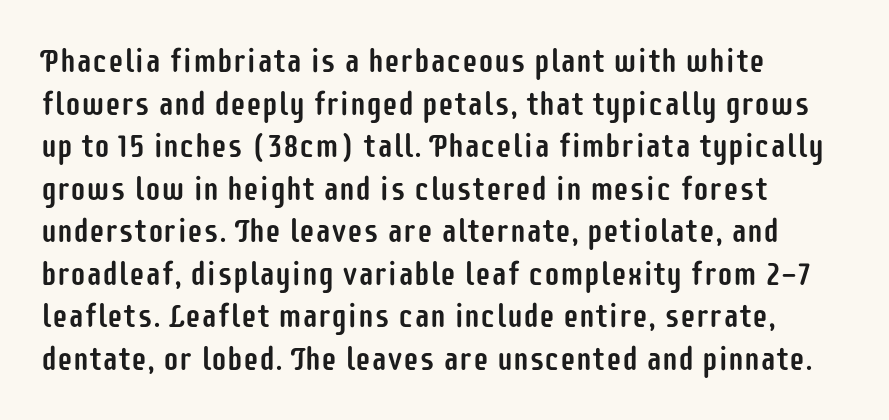
Q: Is the text italic (slanted)? A: No, it is upright.
Q: Is the typeface a serif or a sans-serif typeface? A: Sans-serif.
Q: Is the text underlined? A: No.
Q: How is the paragraph aligned? A: Left-aligned.
Q: Is the spacing between letters normal or unusually wide? A: Normal.
Q: Is the spacing between lines tight, normal or loose? A: Normal.
Q: Width (condensed, normal, or wide)? A: Condensed.
Q: Stroke contrast? A: Low.
Q: x-height? A: Large.
Q: Monospaced? A: No.
